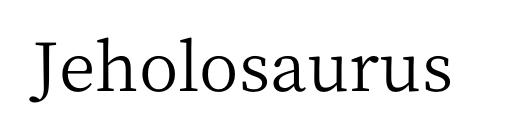
The image shows 68 px regular-weight serif type, upright; set normal letter spacing, not underlined; medium stroke contrast and a medium x-height.
